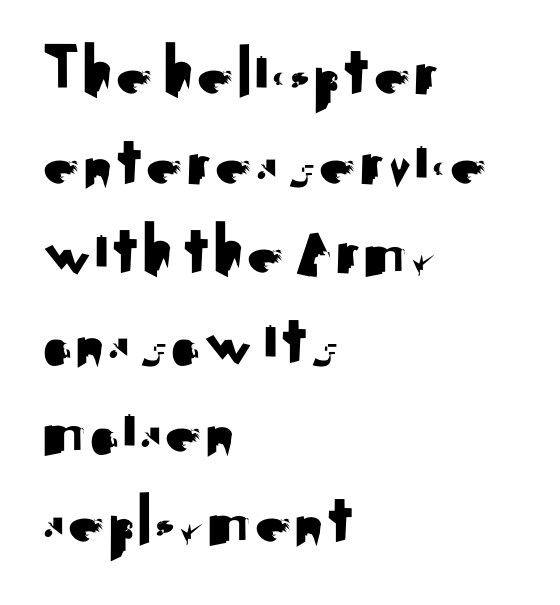
{"serif": "no", "italic": "no", "width": "normal", "stroke_contrast": "medium", "x_height": "small", "monospaced": "no", "underline": "no", "align": "left", "line_spacing_ratio": 1.21, "letter_spacing": "normal", "letter_spacing_em": 0.0, "glyph_px": 74}
